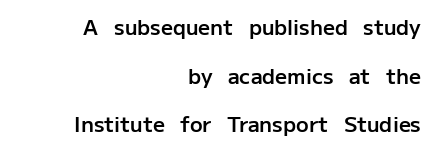
Each new line begins a long way beneath the previous one. Strokes here are thickened, but only to semibold level. This sample is right-justified, so line beginnings fall wherever the words allow. Upright lettering throughout. Inter-character spacing is left at the font's built-in metrics. Decoration check: the copy has no underline.
